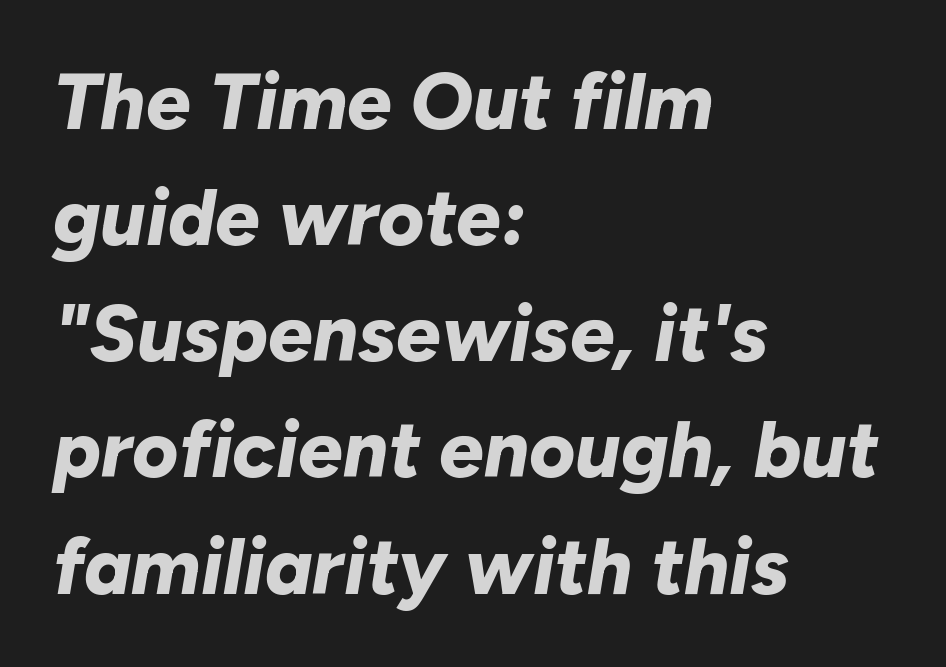
{"italic": "yes", "lean": "right", "slant_degrees": 10, "bold": "yes", "weight": "bold", "width": "normal", "stroke_contrast": "low", "x_height": "medium", "monospaced": "no", "underline": "no", "align": "left", "line_spacing": "normal", "line_spacing_ratio": 1.47, "letter_spacing": "normal", "letter_spacing_em": 0.0, "glyph_px": 79}
